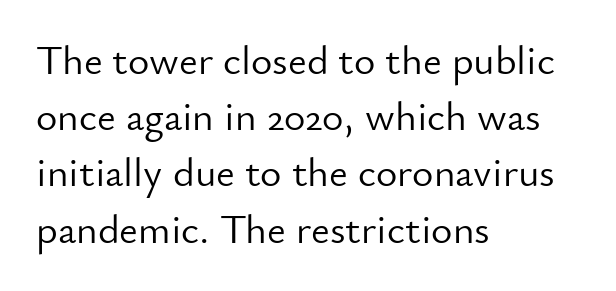
Typeset ragged right — the left edge is the straight one. Do the characters align in a grid? No, the font is proportional. Has an underline been added? It has not. Tall strokes in this sample are plumb rather than angled. Observe the ordinary spacing: letters are neighbours, not strangers.
